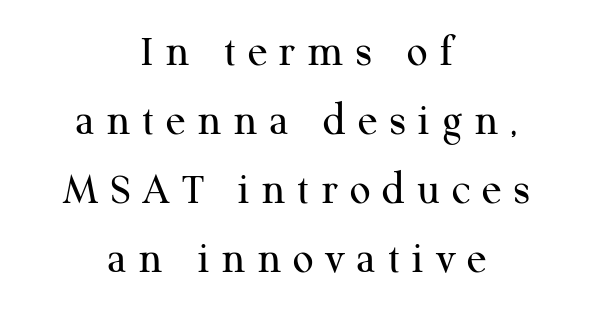
{"serif": "yes", "italic": "no", "bold": "no", "weight": "regular", "width": "normal", "stroke_contrast": "medium", "x_height": "medium", "monospaced": "no", "underline": "no", "align": "center", "line_spacing": "normal", "line_spacing_ratio": 1.5, "letter_spacing": "wide", "letter_spacing_em": 0.25, "glyph_px": 46}
